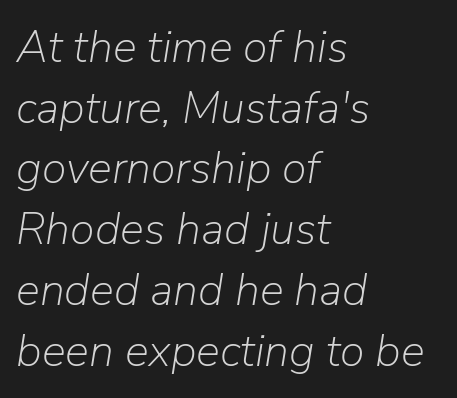
{"italic": "yes", "lean": "right", "slant_degrees": 9, "bold": "no", "weight": "light", "width": "normal", "stroke_contrast": "low", "x_height": "medium", "monospaced": "no", "underline": "no", "align": "left", "line_spacing": "normal", "line_spacing_ratio": 1.35, "letter_spacing": "normal", "letter_spacing_em": 0.0, "glyph_px": 45}
